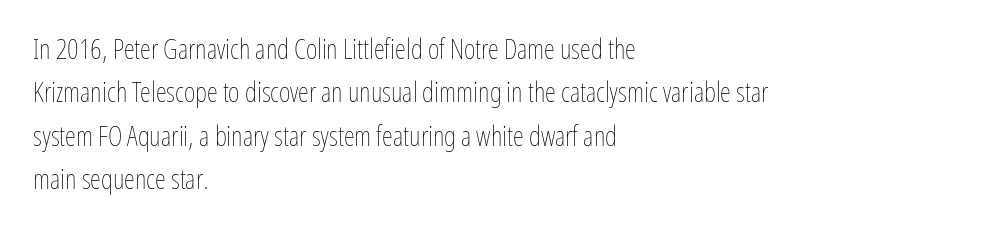
The passage shown has conventional tracking throughout. Check the space under the baseline: it is left empty. What's the leading like? Ordinary, nothing unusual. Here the designer chose a conventional face with non-uniform glyph widths. This rendering uses left alignment, leaving the right contour irregular. The strokes carry an ordinary text weight at most.
